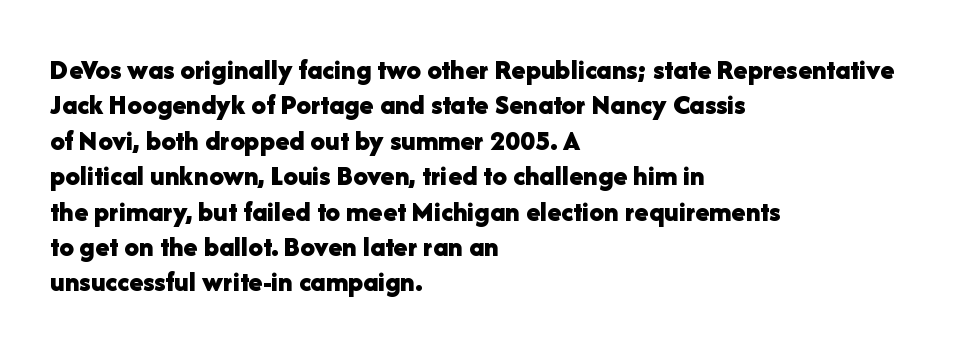
{"serif": "no", "italic": "no", "bold": "yes", "weight": "bold", "width": "normal", "stroke_contrast": "low", "x_height": "medium", "monospaced": "no", "underline": "no", "align": "left", "line_spacing_ratio": 1.22, "letter_spacing": "normal", "letter_spacing_em": 0.0, "glyph_px": 29}
